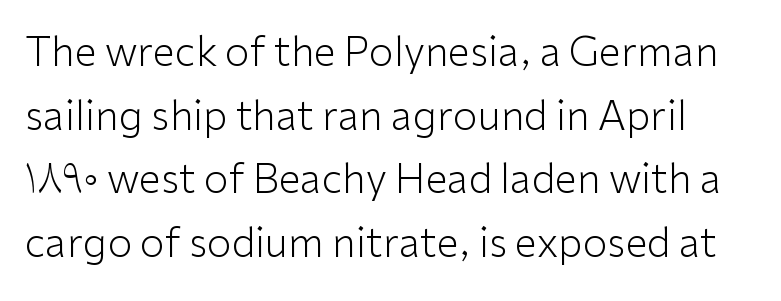
The image shows 40 px light sans-serif type, upright; set normal line spacing (1.59x), normal letter spacing, not underlined; low stroke contrast and a medium x-height.
